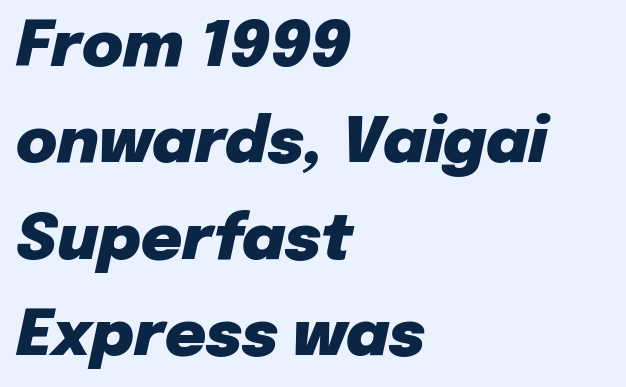
The image shows 63 px heavy type, italic (leaning right); set left-aligned, normal line spacing (1.53x), normal letter spacing, not underlined; low stroke contrast and a medium x-height.
